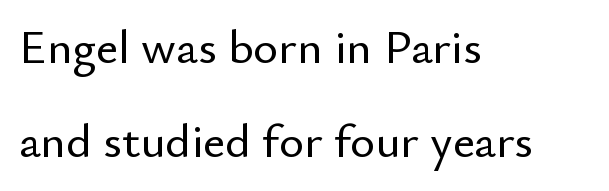
The image shows 48 px sans-serif type, upright; set left-aligned, loose line spacing (1.96x), normal letter spacing, not underlined; low stroke contrast and a small x-height.
